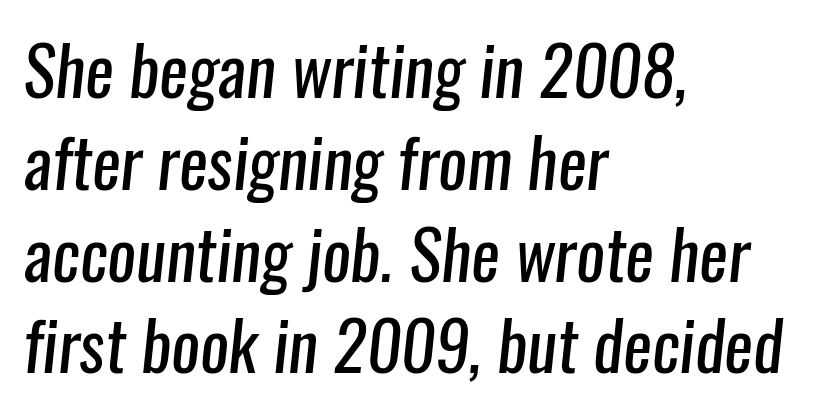
Underline: absent. Is the block centered? No — it sits flush against the left margin. Character widths vary here, with narrow letters taking less room than wide ones. The block of text has a typical density, with ordinary space between rows.
